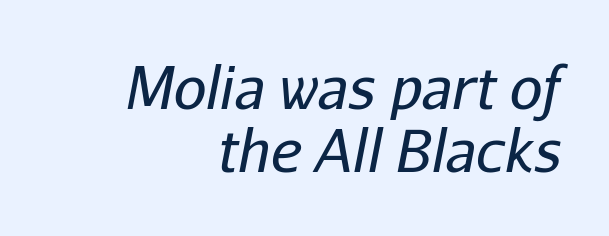
The image shows 58 px regular-weight type, italic (leaning right); set right-aligned, tight line spacing (1.09x), normal letter spacing, not underlined; low stroke contrast and a medium x-height.
